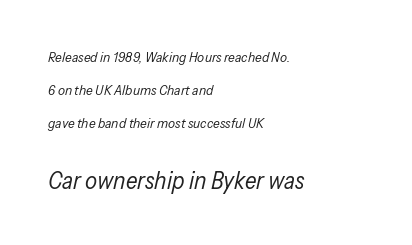
Heft: none added — not bold. If you drew a ruler down the left edge, every line would touch it. Two sizes are in play, and the larger belongs to the second block. Leading: increased. The passage shown has conventional tracking throughout. Anything drawn beneath the words? Only blank space.
